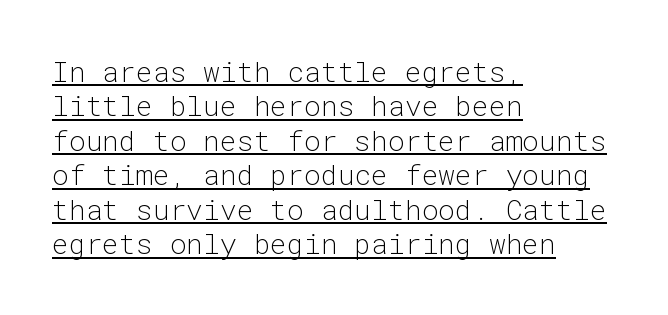
Q: Is the text bold? A: No.
Q: Is the text italic (slanted)? A: No, it is upright.
Q: Is the typeface a serif or a sans-serif typeface? A: Sans-serif.
Q: Is the text underlined? A: Yes.
Q: How is the paragraph aligned? A: Left-aligned.
Q: Is the spacing between letters normal or unusually wide? A: Normal.
Q: Width (condensed, normal, or wide)? A: Normal.
Q: Stroke contrast? A: Low.
Q: x-height? A: Medium.
Q: Monospaced? A: Yes.
